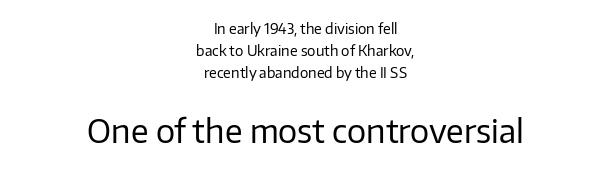
Q: Is the text bold? A: No.
Q: Is the text italic (slanted)? A: No, it is upright.
Q: Is the typeface a serif or a sans-serif typeface? A: Sans-serif.
Q: Is the text underlined? A: No.
Q: How is the paragraph aligned? A: Centered.
Q: Is the spacing between letters normal or unusually wide? A: Normal.
Q: Is the spacing between lines tight, normal or loose? A: Normal.
Q: Which block of text is set in a larger size, the first (top) or the second (bottom)? A: The second (bottom) one.
Q: Width (condensed, normal, or wide)? A: Normal.
Q: Stroke contrast? A: Low.
Q: x-height? A: Medium.
Q: Monospaced? A: No.
